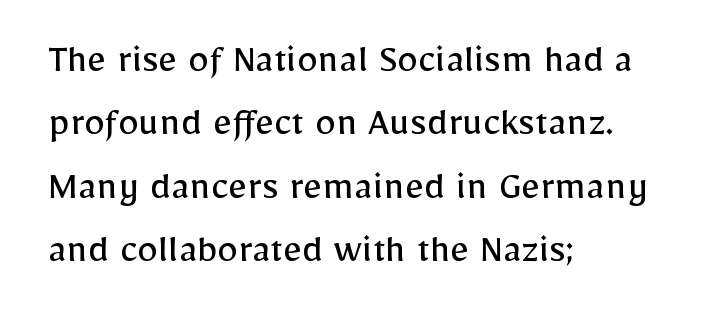
{"serif": "no", "italic": "no", "bold": "no", "weight": "regular", "width": "normal", "stroke_contrast": "low", "x_height": "medium", "monospaced": "no", "underline": "no", "align": "left", "line_spacing": "normal", "line_spacing_ratio": 1.51, "letter_spacing": "normal", "letter_spacing_em": 0.0, "glyph_px": 42}
